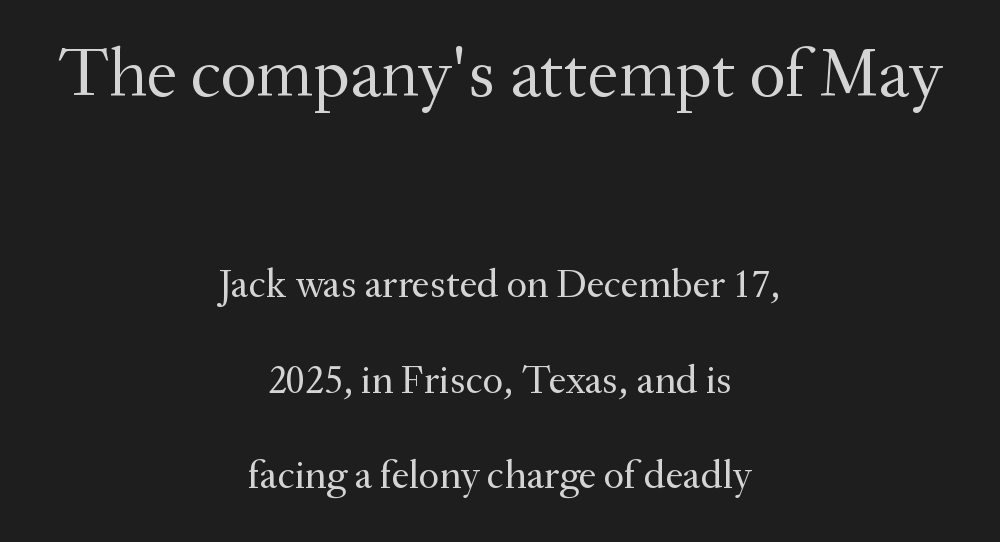
Spacing verdict: proportional, widths tailored to each character. This rendering leaves character spacing at its baseline value. Compare the two chunks: the upper has the greater cap height. The rendering uses a large line-height, opening up the rows. Examine the stroke ends and you'll spot serifs. Has an underline been added? It has not.
